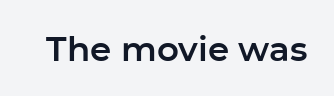
{"serif": "no", "italic": "no", "width": "normal", "stroke_contrast": "low", "x_height": "medium", "monospaced": "no", "underline": "no", "letter_spacing": "normal", "letter_spacing_em": 0.0, "glyph_px": 34}
